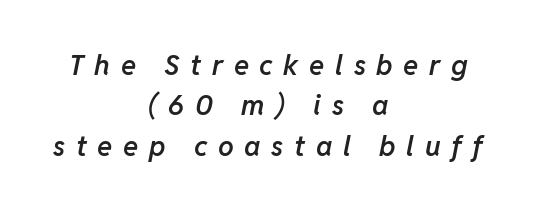
{"italic": "yes", "lean": "right", "slant_degrees": 11, "bold": "semi", "weight": "semibold", "width": "normal", "stroke_contrast": "low", "x_height": "medium", "monospaced": "no", "underline": "no", "align": "center", "line_spacing": "normal", "line_spacing_ratio": 1.44, "letter_spacing": "wide", "letter_spacing_em": 0.38, "glyph_px": 28}
